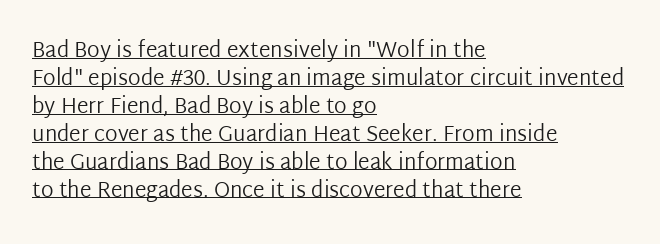
Q: Is the text bold? A: No.
Q: Is the text italic (slanted)? A: No, it is upright.
Q: Is the text underlined? A: Yes.
Q: How is the paragraph aligned? A: Left-aligned.
Q: Is the spacing between letters normal or unusually wide? A: Normal.
Q: Is the spacing between lines tight, normal or loose? A: Normal.
